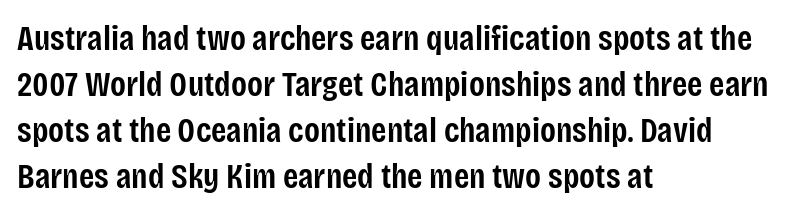
{"serif": "no", "italic": "no", "bold": "semi", "weight": "semibold", "width": "condensed", "stroke_contrast": "low", "x_height": "large", "monospaced": "no", "underline": "no", "align": "left", "line_spacing": "normal", "line_spacing_ratio": 1.31, "letter_spacing": "normal", "letter_spacing_em": 0.0, "glyph_px": 35}
